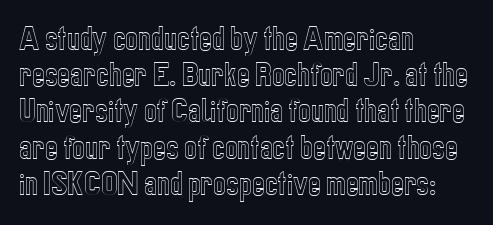
A normal amount of white space separates one row of letters from the next. Rendered with straight, roman letterforms. Rule under the text: the space is simply empty. Glyph-to-glyph distance matches everyday printed text. Horizontal alignment here is leftward, the default for most running prose.
